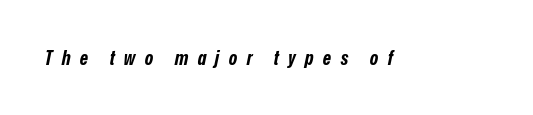
Looking at the ascenders, they clearly lean. Caption: bold face, heavy strokes. The rendering inserts visible extra space after every character. The passage shown is not underscored anywhere.
